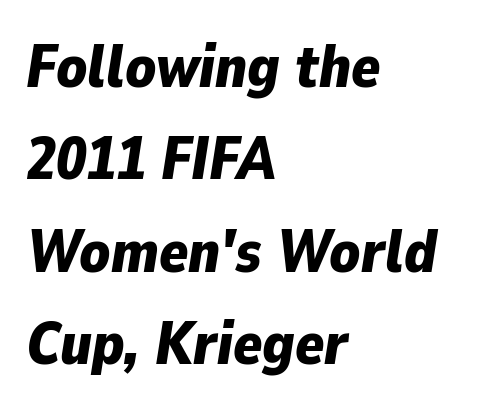
Proportional: the letters do not fall into vertical columns. The lettering tilts uniformly, giving the passage an italic look. Characters follow at the spacing the type designer built in. Plenty of ink on the page — the face is bold. The paragraph has a hard left edge and a soft right edge. Each new line begins a customary step beneath the previous one.
